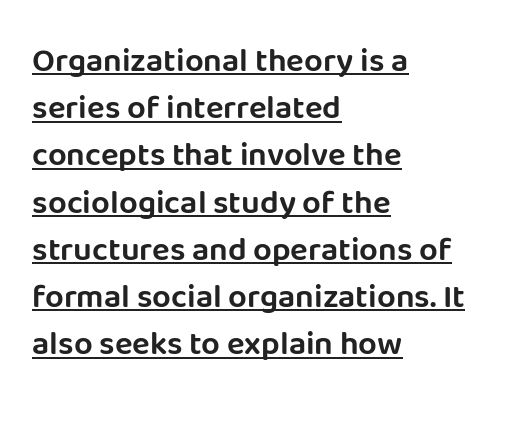
Q: Is the text italic (slanted)? A: No, it is upright.
Q: Is the typeface a serif or a sans-serif typeface? A: Sans-serif.
Q: Is the text underlined? A: Yes.
Q: How is the paragraph aligned? A: Left-aligned.
Q: Is the spacing between letters normal or unusually wide? A: Normal.
Q: Is the spacing between lines tight, normal or loose? A: Normal.
Q: Width (condensed, normal, or wide)? A: Normal.
Q: Stroke contrast? A: Low.
Q: x-height? A: Large.
Q: Monospaced? A: No.
